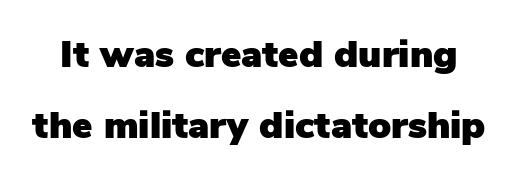
The image shows 38 px sans-serif type, upright; set line spacing 1.86x, normal letter spacing, not underlined; low stroke contrast and a medium x-height.
